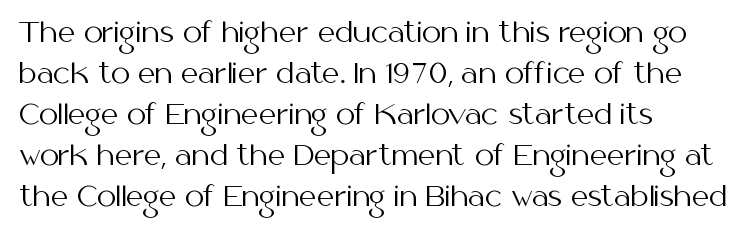
The image shows 27 px text type, upright; set left-aligned, normal line spacing (1.52x), normal letter spacing, not underlined.
